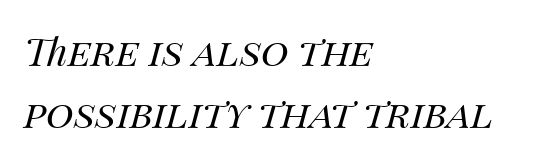
Spacing verdict: proportional, widths tailored to each character. Each word holds together tightly as a unit, with standard inter-letter gaps. The passage shown is not underscored anywhere. Layout note: lines flush left. Horizontal bands of white between lines are of average thickness. The text carries the slant typical of an italic or oblique font.
